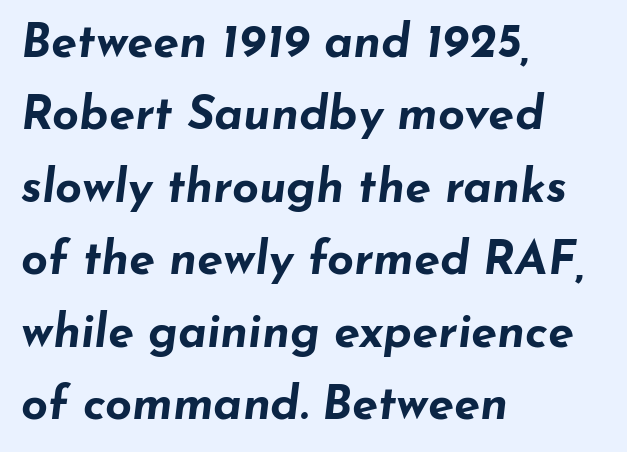
{"italic": "yes", "lean": "right", "slant_degrees": 7, "bold": "yes", "weight": "bold", "width": "wide", "stroke_contrast": "low", "x_height": "small", "monospaced": "no", "underline": "no", "align": "left", "line_spacing": "normal", "line_spacing_ratio": 1.54, "letter_spacing": "normal", "letter_spacing_em": 0.0, "glyph_px": 47}
